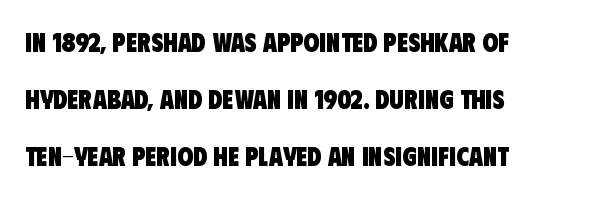
Q: Is the text bold? A: Yes.
Q: Is the text underlined? A: No.
Q: How is the paragraph aligned? A: Left-aligned.
Q: Is the spacing between letters normal or unusually wide? A: Normal.
Q: Is the spacing between lines tight, normal or loose? A: Loose.
